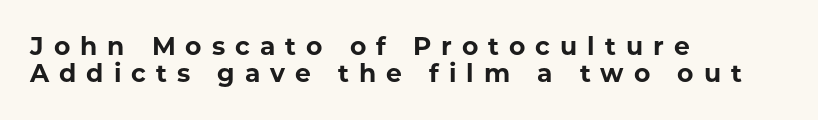
Q: Is the text bold? A: Yes.
Q: Is the text italic (slanted)? A: No, it is upright.
Q: Is the text underlined? A: No.
Q: How is the paragraph aligned? A: Left-aligned.
Q: Is the spacing between letters normal or unusually wide? A: Unusually wide.
Q: Is the spacing between lines tight, normal or loose? A: Tight.
